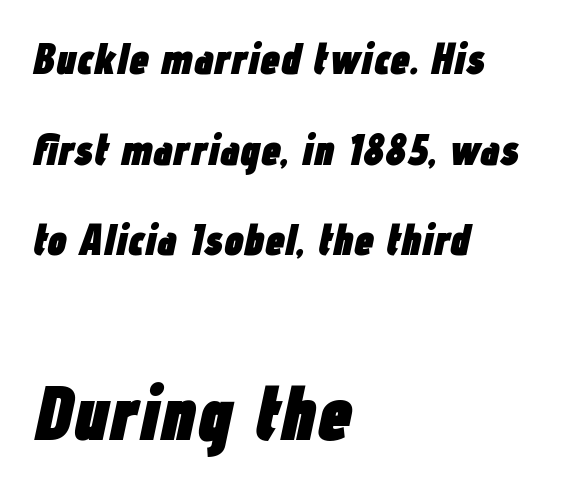
{"italic": "yes", "lean": "right", "slant_degrees": 12, "bold": "yes", "weight": "heavy", "width": "condensed", "stroke_contrast": "low", "x_height": "medium", "monospaced": "no", "underline": "no", "align": "left", "line_spacing": "loose", "line_spacing_ratio": 2.06, "letter_spacing": "normal", "letter_spacing_em": 0.0, "larger_block": "second", "size_ratio": 1.75, "glyph_px": 77}
